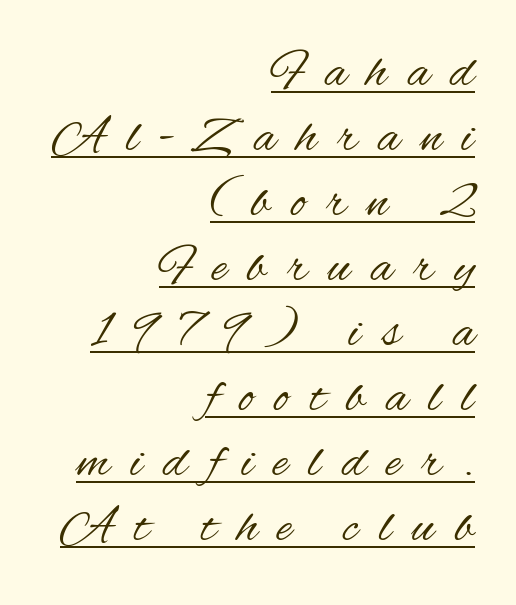
{"serif": "no", "bold": "no", "weight": "regular", "width": "condensed", "stroke_contrast": "medium", "x_height": "small", "monospaced": "no", "underline": "yes", "align": "right", "line_spacing": "normal", "line_spacing_ratio": 1.25, "letter_spacing": "wide", "letter_spacing_em": 0.4, "glyph_px": 52}
